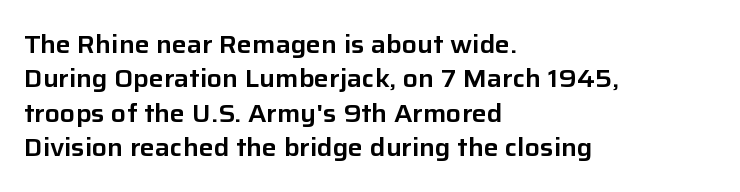
The image shows 25 px text type, upright; set left-aligned, normal line spacing (1.38x), normal letter spacing, not underlined.
